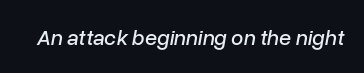
The image shows 22 px text type, italic (leaning right); set normal letter spacing, not underlined.
